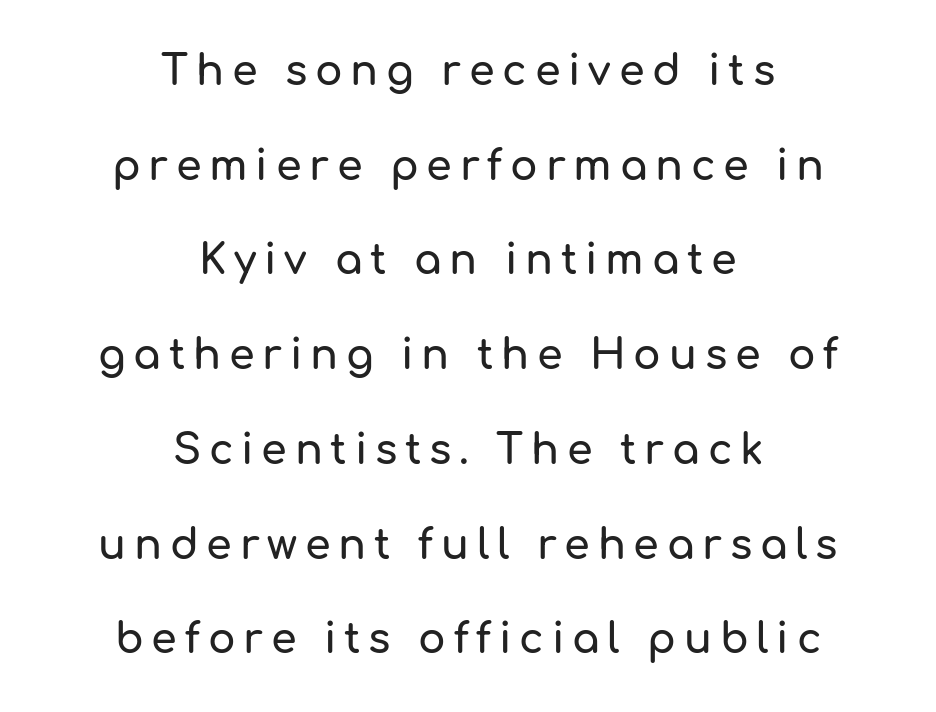
{"serif": "no", "italic": "no", "width": "normal", "stroke_contrast": "low", "x_height": "medium", "monospaced": "no", "underline": "no", "align": "center", "line_spacing": "loose", "line_spacing_ratio": 2.31, "glyph_px": 41}
